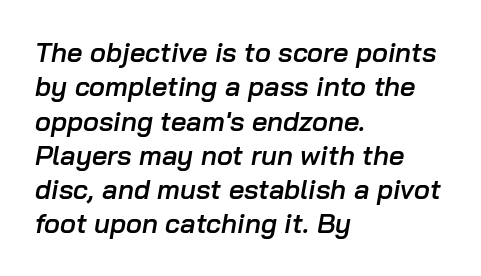
Successive baselines arrive at the customary interval. Spacing between characters is what you'd get straight out of the box. In terms of weight, the rendering is demibold, just under bold. Is the block centered? No — it sits flush against the left margin. The passage shown is not underscored anywhere. Rendered with sloped, italic letterforms.
